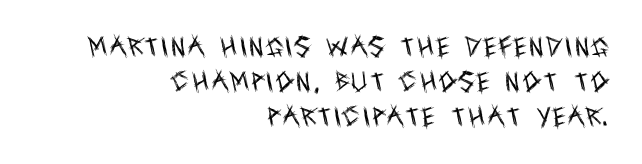
{"italic": "no", "bold": "no", "underline": "no", "align": "right", "line_spacing": "normal", "line_spacing_ratio": 1.58, "glyph_px": 22}
